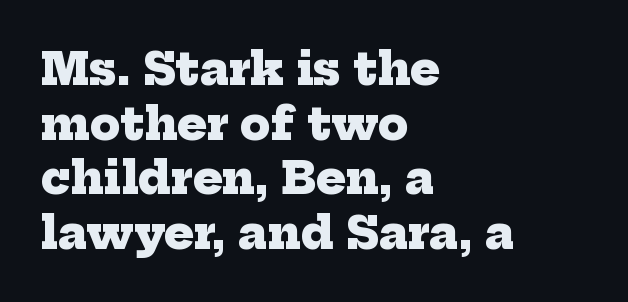
The image shows 44 px heavy serif type; set left-aligned, line spacing 1.24x, normal letter spacing, not underlined; low stroke contrast and a medium x-height.
